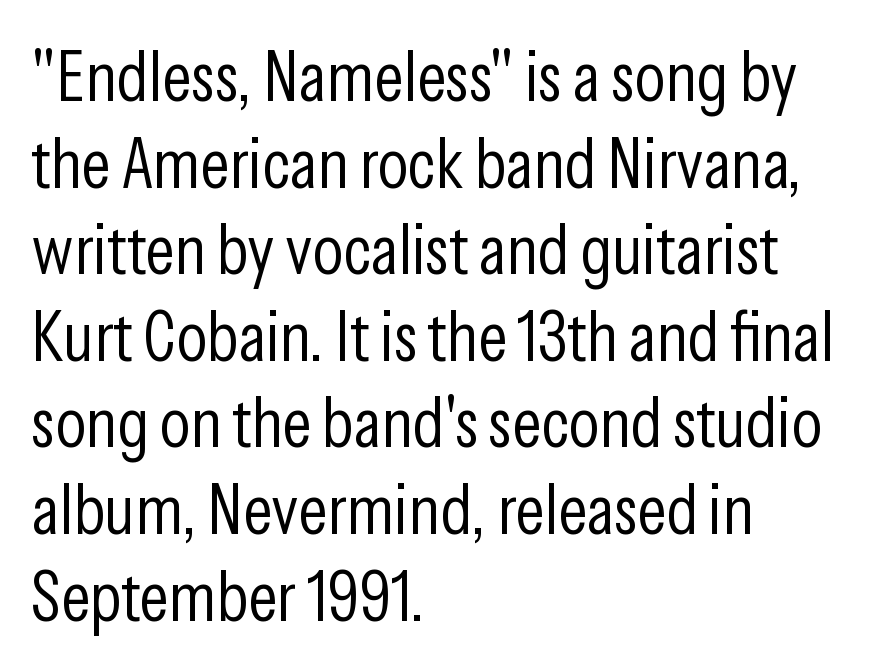
Is the block centered? No — it sits flush against the left margin. Look at the bottom of the vertical strokes: they stop flat, with no serifs. The strokes carry an ordinary text weight at most. Is this a fixed-width face? No — the glyphs have proportional, varying widths.
